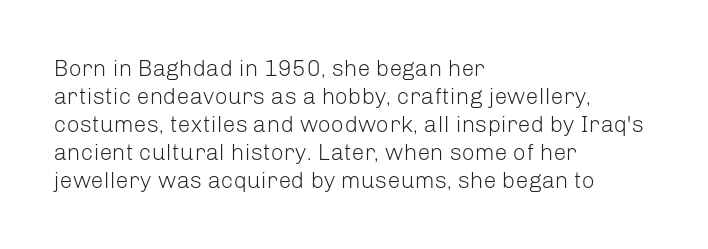
{"italic": "no", "bold": "no", "underline": "no", "align": "left", "line_spacing_ratio": 1.22, "letter_spacing": "normal", "letter_spacing_em": 0.0, "glyph_px": 23}
